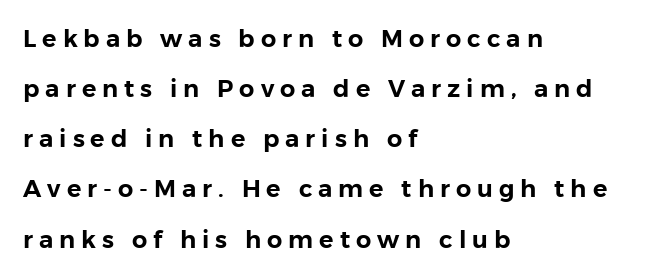
The image shows 24 px text type, upright; set left-aligned, loose line spacing (2.09x), unusually wide letter spacing (+0.25 em), not underlined.
